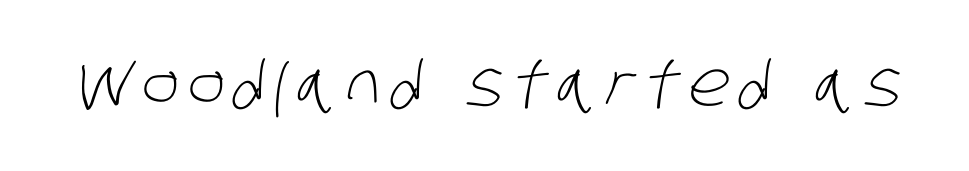
Q: Is the text bold? A: No.
Q: Is the typeface a serif or a sans-serif typeface? A: Sans-serif.
Q: Is the text underlined? A: No.
Q: Width (condensed, normal, or wide)? A: Condensed.
Q: Stroke contrast? A: Low.
Q: x-height? A: Large.
Q: Monospaced? A: No.
